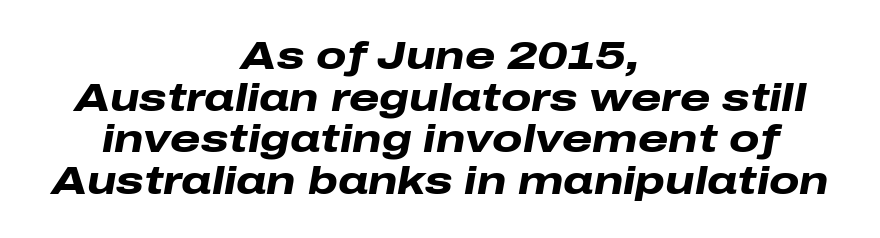
The image shows 39 px heavy, wide type, italic (leaning right); set centered, tight line spacing (1.07x), normal letter spacing, not underlined; low stroke contrast and a medium x-height.
